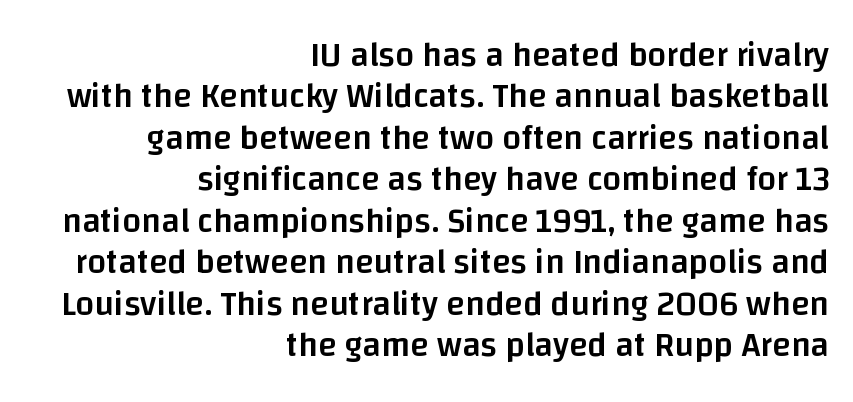
Character widths vary here, with narrow letters taking less room than wide ones. Is the block centered? No — it sits flush against the right margin. Weight: semibold (demi). The zone under the glyphs is completely vacant. The gaps between neighbouring characters are ordinary and unremarkable.
